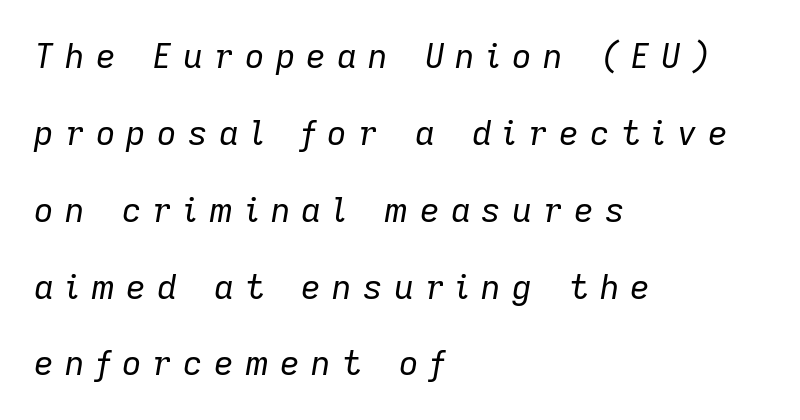
{"italic": "yes", "lean": "right", "slant_degrees": 9, "bold": "no", "weight": "regular", "width": "normal", "stroke_contrast": "low", "x_height": "medium", "monospaced": "no", "underline": "no", "align": "left", "line_spacing": "loose", "line_spacing_ratio": 2.26, "letter_spacing": "wide", "letter_spacing_em": 0.33, "glyph_px": 34}
